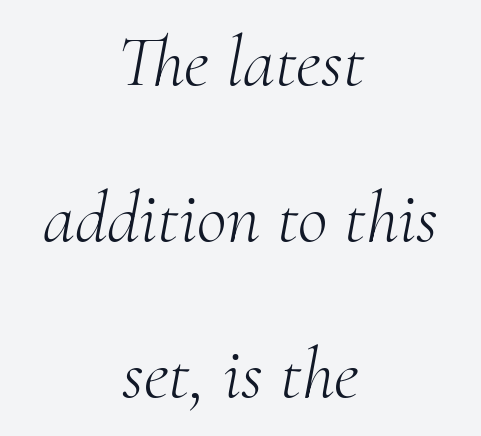
Q: Is the text bold? A: No.
Q: Is the text italic (slanted)? A: Yes, it leans right by about 10 degrees.
Q: Is the typeface a serif or a sans-serif typeface? A: Serif.
Q: Is the text underlined? A: No.
Q: How is the paragraph aligned? A: Centered.
Q: Is the spacing between letters normal or unusually wide? A: Normal.
Q: Is the spacing between lines tight, normal or loose? A: Loose.
Q: Width (condensed, normal, or wide)? A: Normal.
Q: Stroke contrast? A: Medium.
Q: x-height? A: Small.
Q: Monospaced? A: No.
